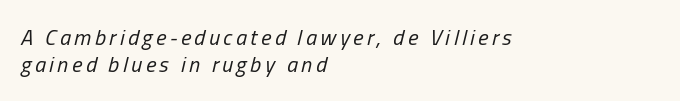
Weight: not bold — regular or lighter. Quick note: underline off. Alignment: flush left. The text carries the slant typical of an italic or oblique font.
